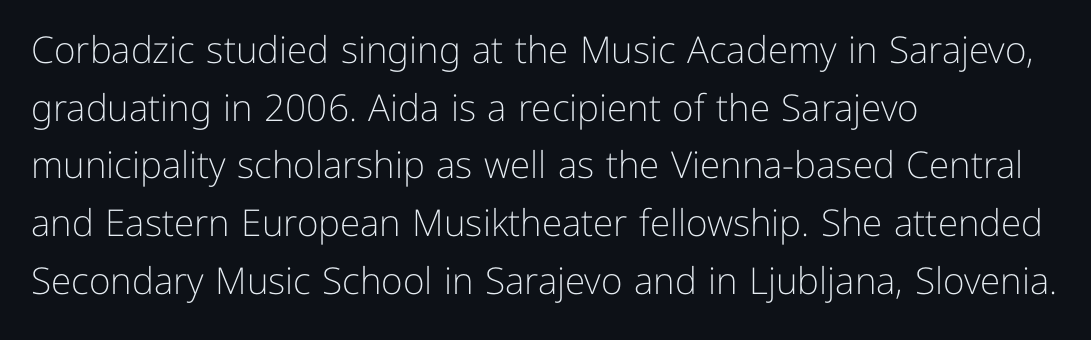
The setting favours the left margin, as ordinary paragraphs usually do. A typesetter would label this face a sans. Letters have the restrained weight of plain body copy at most. It's the straight-up-and-down kind of type. Words float on clear page, feet unadorned. What's the leading like? Ordinary, nothing unusual.
